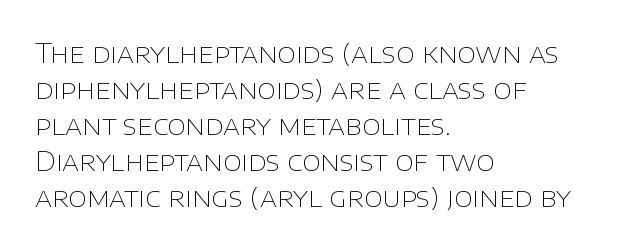
The image shows 27 px text type, upright; set left-aligned, normal line spacing (1.33x), normal letter spacing, not underlined.
